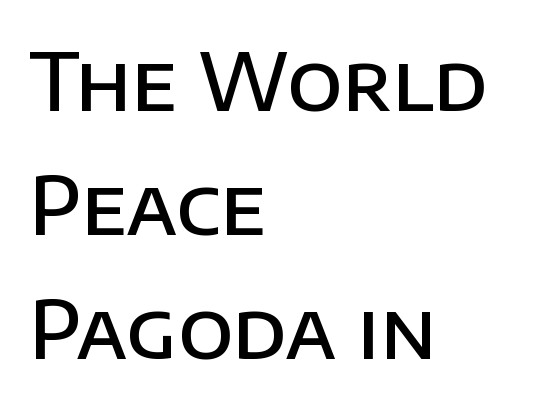
The font family rendered here belongs to the sans-serif group. The leading is moderate, giving the passage an even texture. Does the weight exceed regular? Yes, but only to semibold. Unlike italic type, these characters show no tilt at all.
